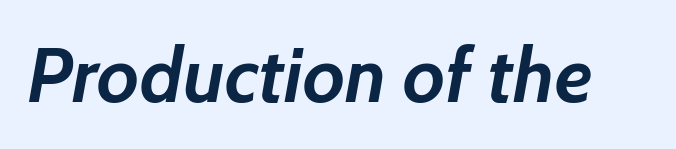
The passage shown is not underscored anywhere. Character widths vary here, with narrow letters taking less room than wide ones. The rendering applies a slant to the glyphs. I'd describe the lettering as bold — thick and assertive. Short note: letters normally spaced.
